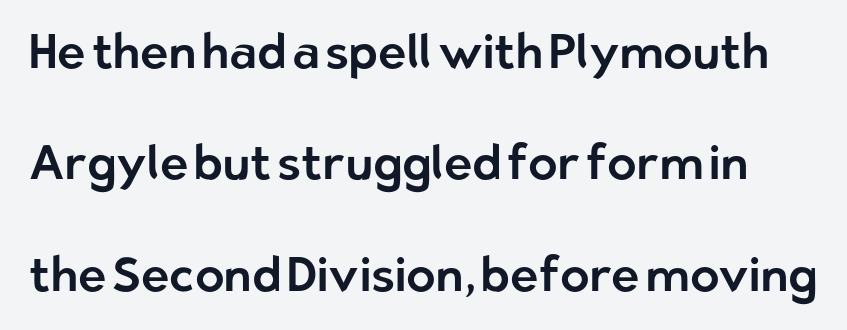
The image shows 48 px sans-serif type, upright; set loose line spacing (2.32x), normal letter spacing, not underlined; low stroke contrast and a medium x-height.
